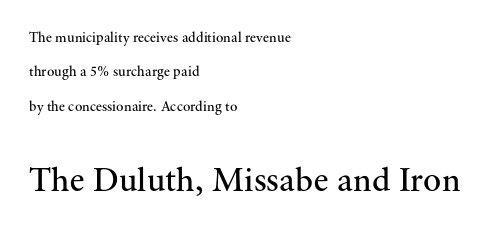
{"serif": "yes", "italic": "no", "bold": "no", "weight": "regular", "width": "normal", "stroke_contrast": "medium", "x_height": "small", "monospaced": "no", "underline": "no", "align": "left", "line_spacing": "loose", "line_spacing_ratio": 2.46, "letter_spacing": "normal", "letter_spacing_em": 0.0, "larger_block": "second", "size_ratio": 2.43, "glyph_px": 34}
